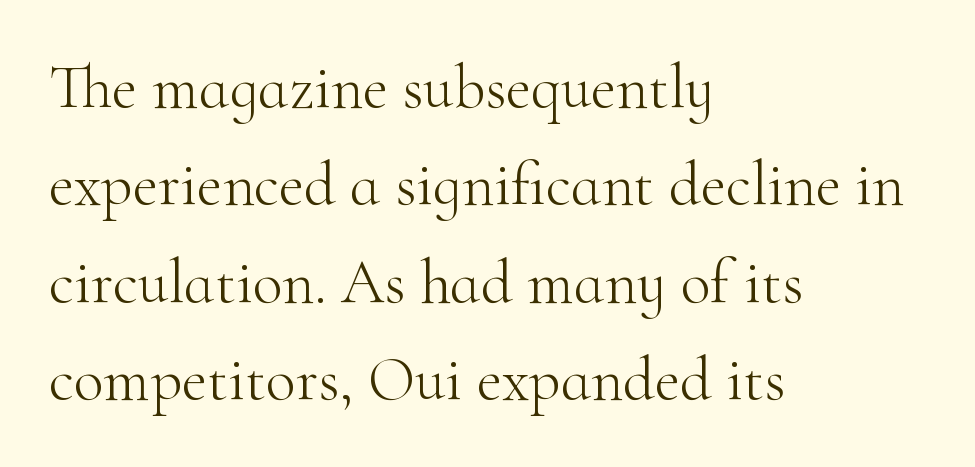
Q: Is the text bold? A: No.
Q: Is the text italic (slanted)? A: No, it is upright.
Q: Is the typeface a serif or a sans-serif typeface? A: Serif.
Q: Is the text underlined? A: No.
Q: How is the paragraph aligned? A: Left-aligned.
Q: Is the spacing between letters normal or unusually wide? A: Normal.
Q: Is the spacing between lines tight, normal or loose? A: Normal.
Q: Width (condensed, normal, or wide)? A: Normal.
Q: Stroke contrast? A: High.
Q: x-height? A: Small.
Q: Monospaced? A: No.
